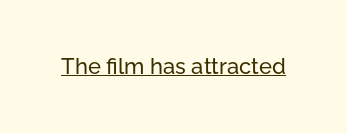
Q: Is the text italic (slanted)? A: No, it is upright.
Q: Is the text underlined? A: Yes.
Q: Is the spacing between letters normal or unusually wide? A: Normal.
